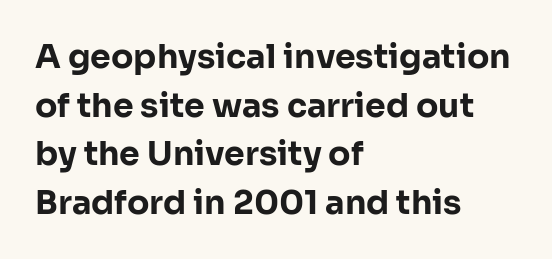
The image shows 33 px bold sans-serif type, upright; set left-aligned, normal line spacing (1.47x), normal letter spacing, not underlined; low stroke contrast and a medium x-height.
